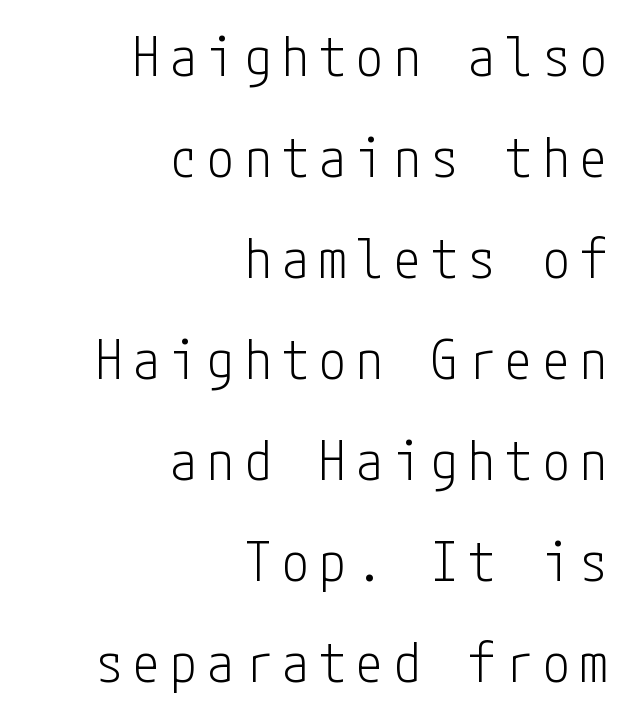
{"serif": "no", "italic": "no", "bold": "no", "weight": "light", "width": "condensed", "stroke_contrast": "low", "x_height": "medium", "underline": "no", "align": "right", "line_spacing_ratio": 1.87, "glyph_px": 54}
